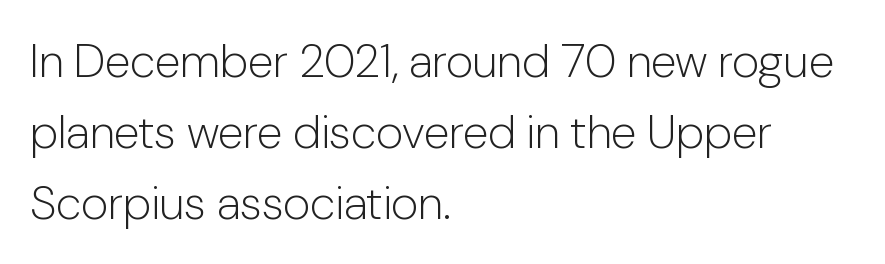
The image shows 47 px light sans-serif type, upright; set left-aligned, normal line spacing (1.51x), normal letter spacing, not underlined; low stroke contrast and a medium x-height.
